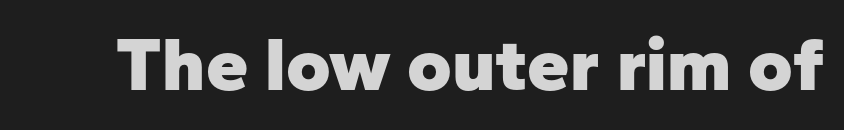
{"serif": "no", "italic": "no", "bold": "yes", "weight": "heavy", "width": "normal", "stroke_contrast": "low", "x_height": "medium", "monospaced": "no", "underline": "no", "letter_spacing": "normal", "letter_spacing_em": 0.0, "glyph_px": 76}
